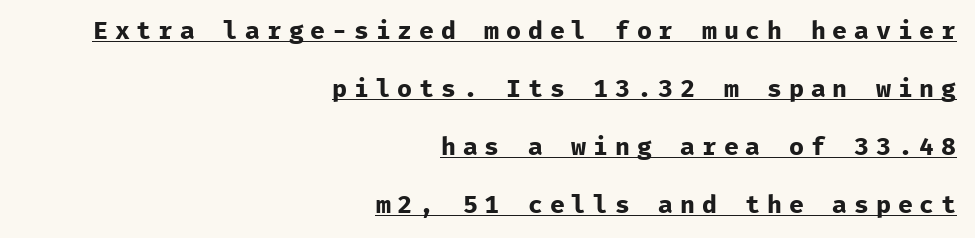
The image shows 25 px bold type, upright; set right-aligned, loose line spacing (2.32x), unusually wide letter spacing (+0.27 em), underlined.
